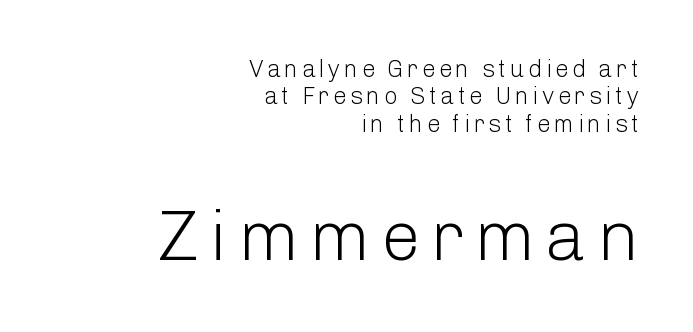
{"serif": "no", "italic": "no", "bold": "no", "weight": "light", "width": "normal", "stroke_contrast": "low", "x_height": "medium", "monospaced": "no", "underline": "no", "align": "right", "line_spacing": "tight", "line_spacing_ratio": 1.14, "larger_block": "second", "size_ratio": 2.96, "glyph_px": 71}
